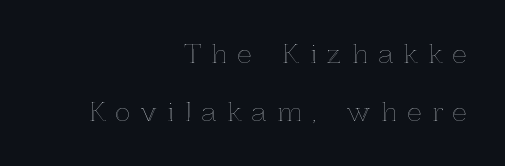
The image shows 25 px text type, upright; set right-aligned, loose line spacing (2.32x), unusually wide letter spacing (+0.42 em), not underlined.
